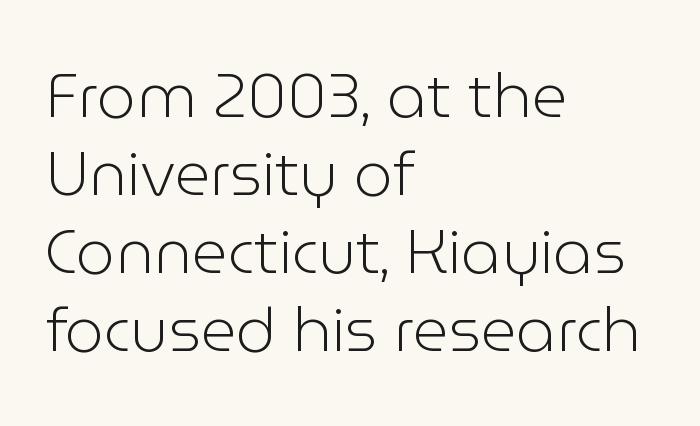
Short note: letters normally spaced. The lines sit at an ordinary, default distance from one another. Is this a fixed-width face? No — the glyphs have proportional, varying widths. Heaviness? Minimal to ordinary, like unemphasized prose. The space directly below the letters is spotless.
